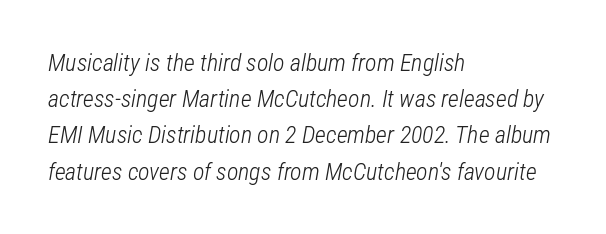
Q: Is the text bold? A: No.
Q: Is the text italic (slanted)? A: Yes, it leans right by about 12 degrees.
Q: Is the text underlined? A: No.
Q: How is the paragraph aligned? A: Left-aligned.
Q: Is the spacing between letters normal or unusually wide? A: Normal.
Q: Is the spacing between lines tight, normal or loose? A: Normal.
